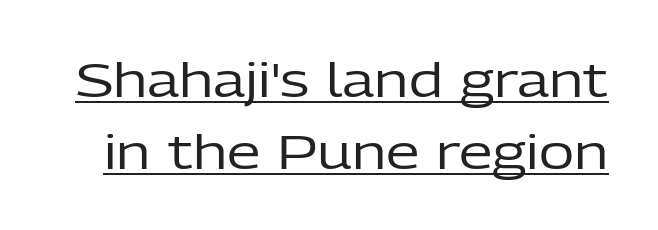
A typesetter would call this zero additional tracking. Does the leading feel generous? No, just average. Proportional: the letters do not fall into vertical columns. Notice how the stems are strictly vertical — no italics here.
